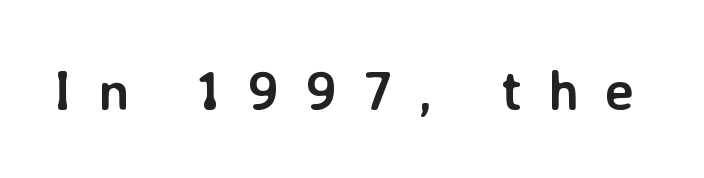
Q: Is the text bold? A: Yes.
Q: Is the text italic (slanted)? A: No, it is upright.
Q: Is the typeface a serif or a sans-serif typeface? A: Sans-serif.
Q: Is the text underlined? A: No.
Q: Is the spacing between letters normal or unusually wide? A: Unusually wide.
Q: Width (condensed, normal, or wide)? A: Normal.
Q: Stroke contrast? A: Low.
Q: x-height? A: Medium.
Q: Monospaced? A: No.
